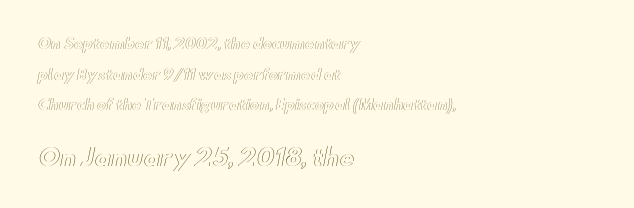
{"underline": "no", "align": "left", "line_spacing": "loose", "line_spacing_ratio": 2.18, "letter_spacing": "normal", "letter_spacing_em": 0.0, "larger_block": "second", "size_ratio": 1.64, "glyph_px": 23}
